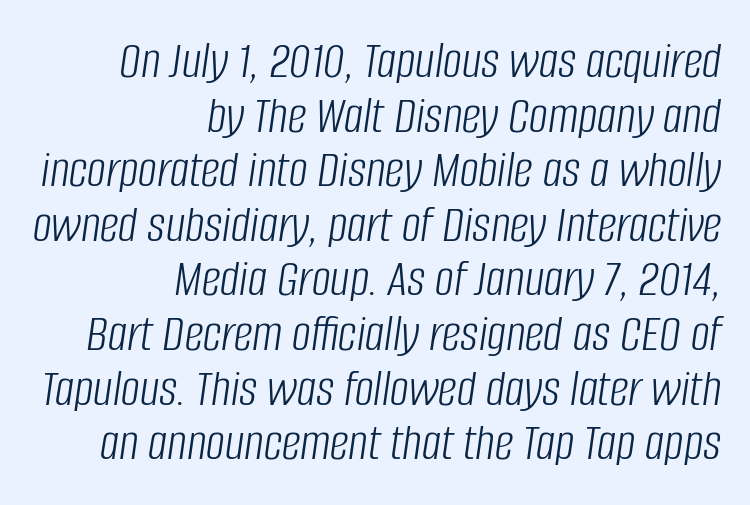
Q: Is the text bold? A: No.
Q: Is the text italic (slanted)? A: Yes, it leans right by about 8 degrees.
Q: Is the text underlined? A: No.
Q: How is the paragraph aligned? A: Right-aligned.
Q: Is the spacing between letters normal or unusually wide? A: Normal.
Q: Is the spacing between lines tight, normal or loose? A: Tight.
Q: Width (condensed, normal, or wide)? A: Condensed.
Q: Stroke contrast? A: Low.
Q: x-height? A: Large.
Q: Monospaced? A: No.
